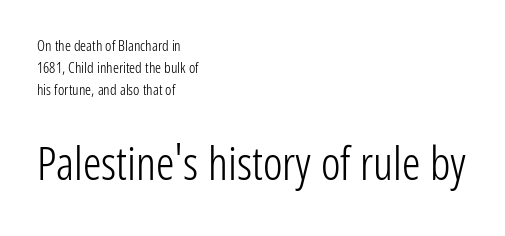
Plain, unruled lines of type. Ink coverage per letter is moderate at most. Quick note: interline space is typical. Between one letter and the next there's only the usual sliver of space. This sample uses an upright cut, with every glyph sitting square on the baseline. Reading top to bottom, the characters get bigger at the block break.
